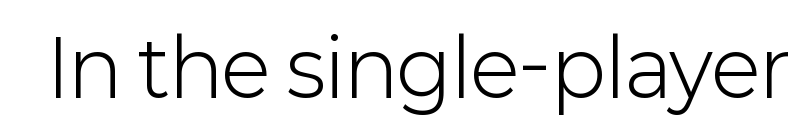
The image shows 78 px light sans-serif type, upright; set normal letter spacing, not underlined; low stroke contrast and a medium x-height.
